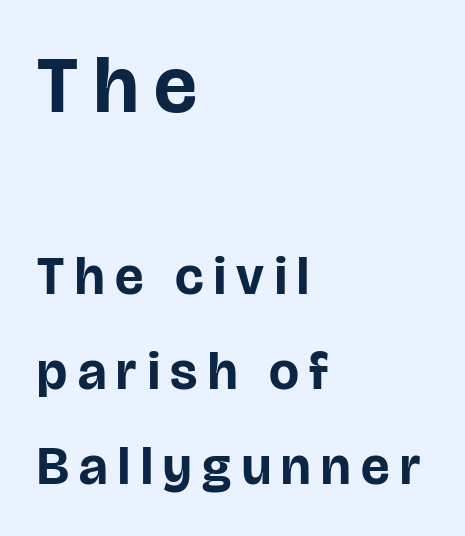
{"serif": "no", "italic": "no", "bold": "yes", "weight": "bold", "width": "normal", "stroke_contrast": "low", "x_height": "large", "monospaced": "no", "underline": "no", "align": "left", "line_spacing_ratio": 1.79, "letter_spacing": "wide", "letter_spacing_em": 0.2, "larger_block": "first", "size_ratio": 1.51, "glyph_px": 80}
